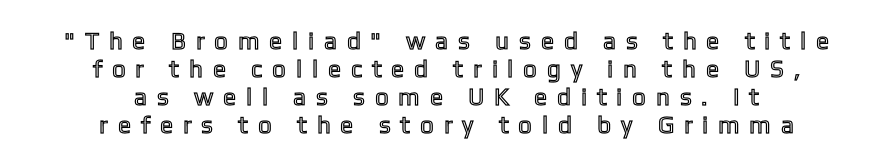
The zone under the glyphs is completely vacant. This is roman type, the default non-slanted kind. Observe the wide spacing: letters keep a clear distance from each other. This sample is center-justified, so both line endings float freely.
